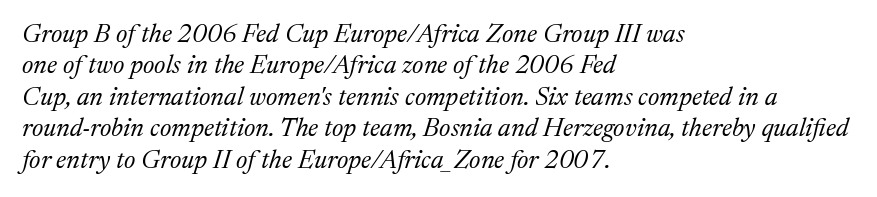
The image shows 26 px text type, italic (leaning right); set left-aligned, line spacing 1.21x, normal letter spacing, not underlined.
